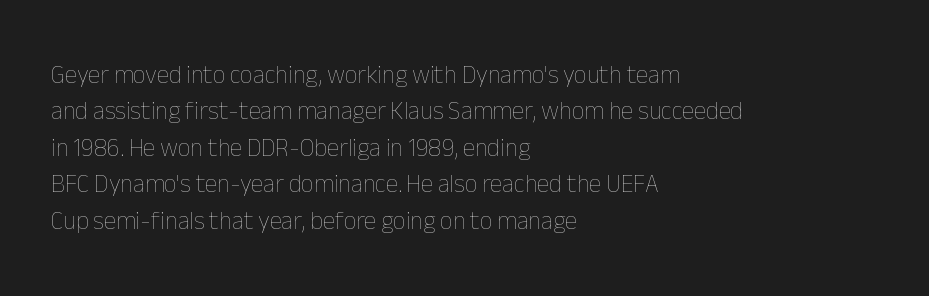
The image shows 25 px text type, upright; set left-aligned, normal line spacing (1.46x), normal letter spacing, not underlined.
